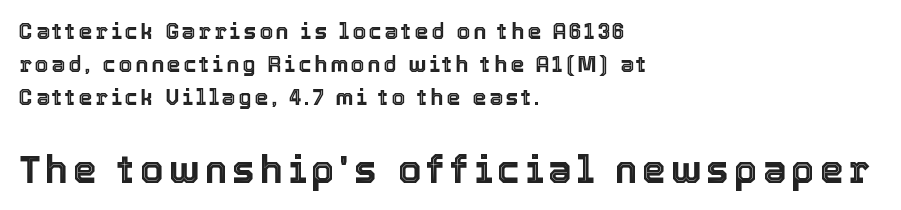
Block two is the big one; block one sits smaller above it. Descender tails drop into unmarked territory. The letters advance in unequal steps, a hallmark of proportional type. These lines sit exactly where default settings would place them.
